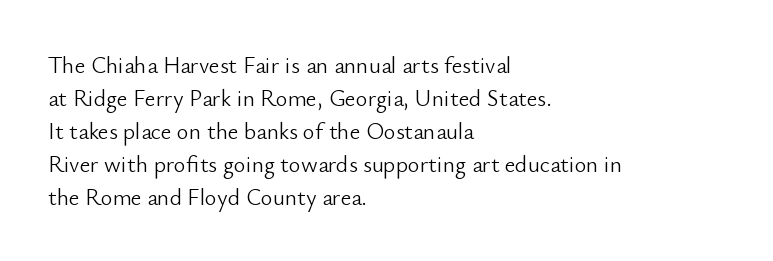
The image shows 23 px text type, upright; set left-aligned, normal line spacing (1.44x), normal letter spacing, not underlined.
